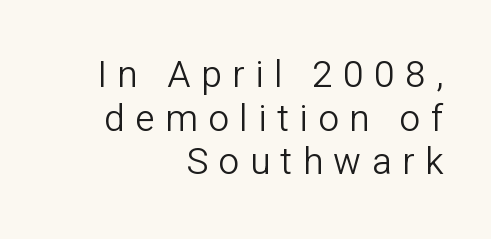
The image shows 37 px light sans-serif type, upright; set right-aligned, line spacing 1.18x, unusually wide letter spacing (+0.28 em), not underlined; low stroke contrast and a medium x-height.
